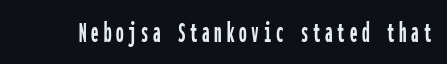
The face used here is a sans, in the tradition of grotesques and geometrics. The words here are not underlined. The letters stand straight up with perfectly vertical stems. The rendering uses typewriter-style spacing with identical character cells.
